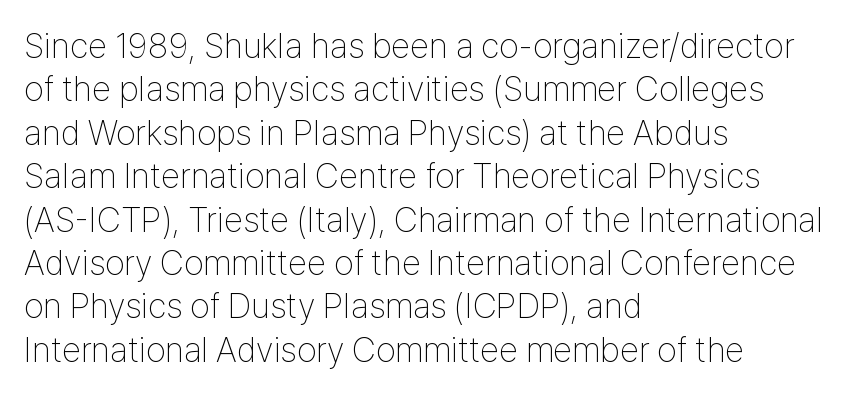
{"serif": "no", "italic": "no", "bold": "no", "weight": "thin", "width": "condensed", "stroke_contrast": "low", "x_height": "medium", "monospaced": "no", "underline": "no", "align": "left", "line_spacing_ratio": 1.24, "letter_spacing": "normal", "letter_spacing_em": 0.0, "glyph_px": 35}
